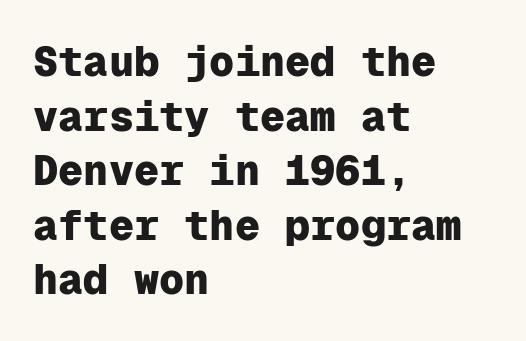
The image shows 42 px heavy sans-serif type, upright, monospaced; set left-aligned, normal line spacing (1.3x), normal letter spacing, not underlined; low stroke contrast and a medium x-height.
